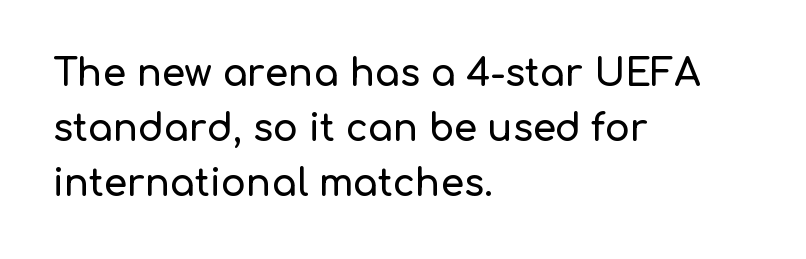
Q: Is the text italic (slanted)? A: No, it is upright.
Q: Is the typeface a serif or a sans-serif typeface? A: Sans-serif.
Q: Is the text underlined? A: No.
Q: How is the paragraph aligned? A: Left-aligned.
Q: Is the spacing between letters normal or unusually wide? A: Normal.
Q: Is the spacing between lines tight, normal or loose? A: Normal.
Q: Width (condensed, normal, or wide)? A: Normal.
Q: Stroke contrast? A: Low.
Q: x-height? A: Medium.
Q: Monospaced? A: No.
